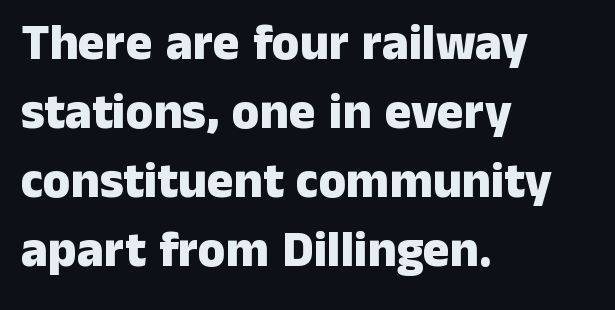
The image shows 50 px heavy sans-serif type, upright; set left-aligned, normal line spacing (1.38x), normal letter spacing, not underlined; low stroke contrast and a medium x-height.
